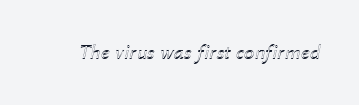
A clean baseline with only descenders dipping below it. Is the letter spacing exaggerated? No — it looks like the ordinary default. Quick note: italic.
